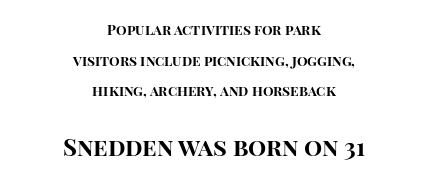
{"italic": "no", "bold": "yes", "underline": "no", "align": "center", "line_spacing": "loose", "line_spacing_ratio": 2.19, "letter_spacing": "normal", "letter_spacing_em": 0.0, "larger_block": "second", "size_ratio": 1.71, "glyph_px": 24}
